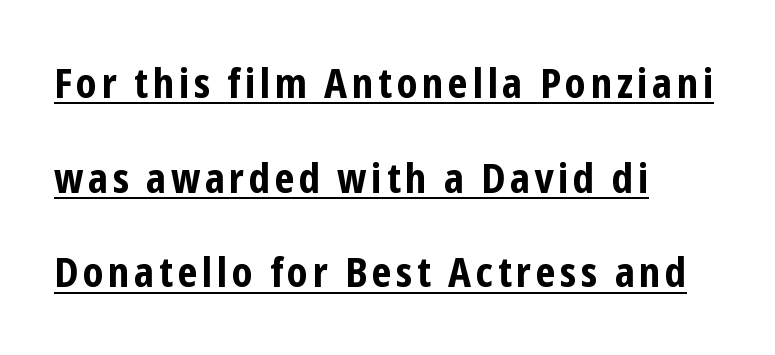
{"serif": "no", "italic": "no", "bold": "yes", "weight": "bold", "width": "condensed", "stroke_contrast": "low", "x_height": "medium", "monospaced": "no", "underline": "yes", "align": "left", "line_spacing": "loose", "line_spacing_ratio": 2.31, "glyph_px": 41}
